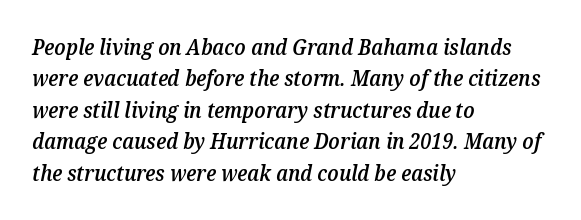
Q: Is the text bold? A: Semi-bold.
Q: Is the text italic (slanted)? A: Yes, it leans right by about 12 degrees.
Q: Is the text underlined? A: No.
Q: How is the paragraph aligned? A: Left-aligned.
Q: Is the spacing between letters normal or unusually wide? A: Normal.
Q: Is the spacing between lines tight, normal or loose? A: Normal.
